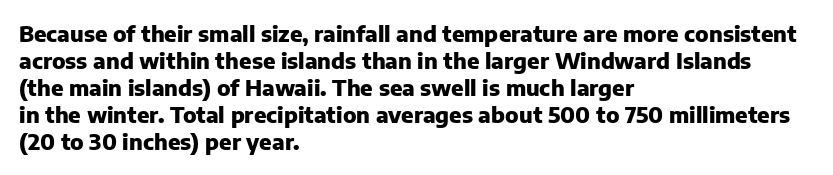
The setting favours the left margin, as ordinary paragraphs usually do. The strip under each line holds only bare page. Every letter is thick-stroked: bold, no question. In terms of posture, this sample is upright. Is the letter spacing exaggerated? No — it looks like the ordinary default.
